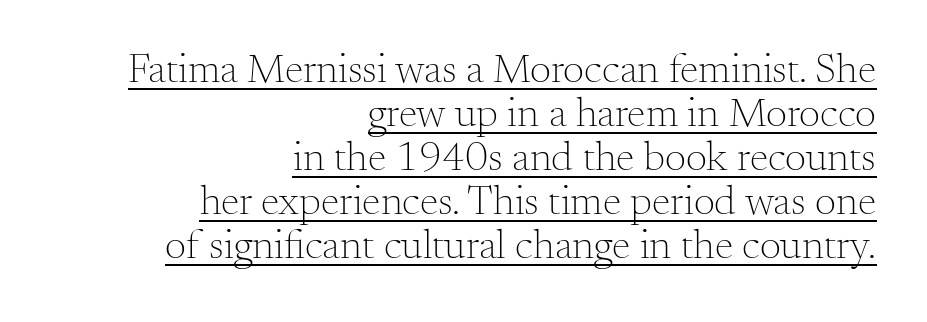
The image shows 42 px light serif type, upright; set right-aligned, tight line spacing (1.05x), normal letter spacing, underlined; medium stroke contrast and a small x-height.
